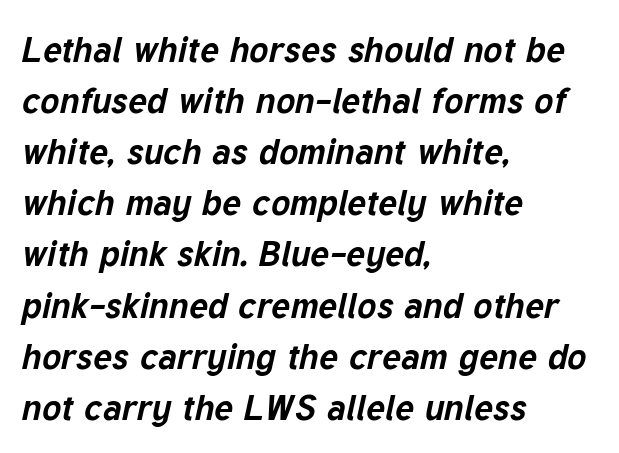
{"italic": "yes", "lean": "right", "slant_degrees": 12, "bold": "yes", "weight": "bold", "width": "normal", "stroke_contrast": "low", "x_height": "medium", "monospaced": "no", "underline": "no", "align": "left", "line_spacing": "normal", "line_spacing_ratio": 1.42, "letter_spacing": "normal", "letter_spacing_em": 0.0, "glyph_px": 36}
